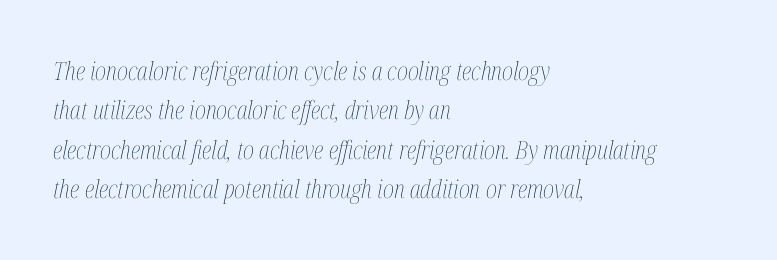
Any mark beneath the type? The region is blank. Line beginnings align vertically; line endings do not. The face used here is rendered with its standard letterfit. The face used here has a pronounced slope to its letters. Summary of weight: not heavy and not bold. The rows are spaced the way most documents space them.
